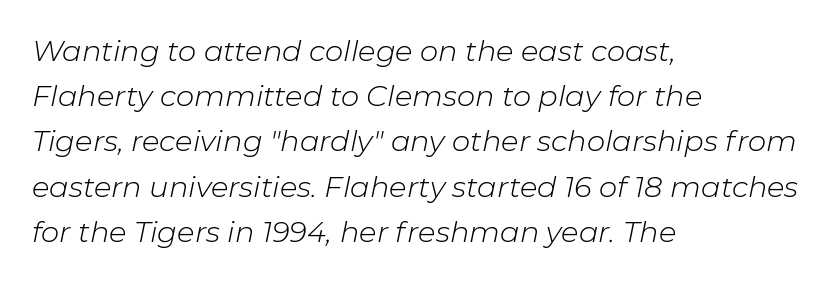
The image shows 29 px light type, italic (leaning right); set left-aligned, normal line spacing (1.56x), normal letter spacing, not underlined; low stroke contrast and a medium x-height.
